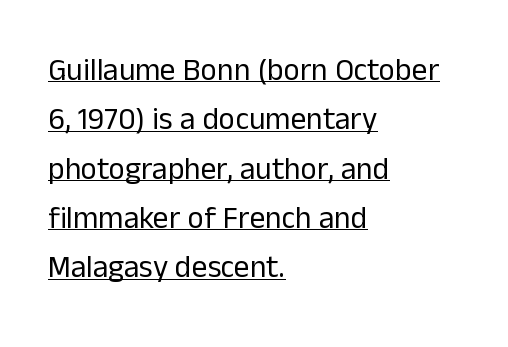
This reads as an unemphasized weight, regular at the heaviest. Characters remain perfectly vertical along every line. One glance says typical: line gaps are just what's usual. You can tell from the bare stems that sans-serif type was used. Do the characters align in a grid? No, the font is proportional.
